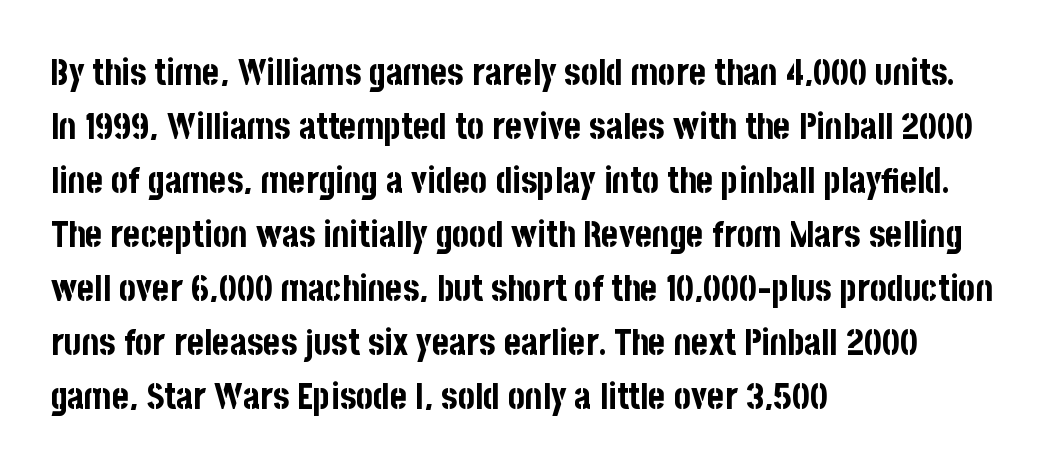
The image shows 36 px bold, condensed sans-serif type, upright; set left-aligned, normal line spacing (1.5x), normal letter spacing, not underlined; low stroke contrast and a large x-height.
